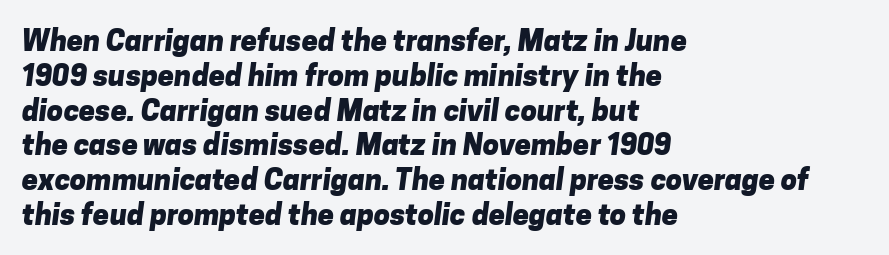
Q: Is the text bold? A: Yes.
Q: Is the typeface a serif or a sans-serif typeface? A: Sans-serif.
Q: Is the text underlined? A: No.
Q: How is the paragraph aligned? A: Left-aligned.
Q: Is the spacing between letters normal or unusually wide? A: Normal.
Q: Width (condensed, normal, or wide)? A: Normal.
Q: Stroke contrast? A: Low.
Q: x-height? A: Medium.
Q: Monospaced? A: No.
